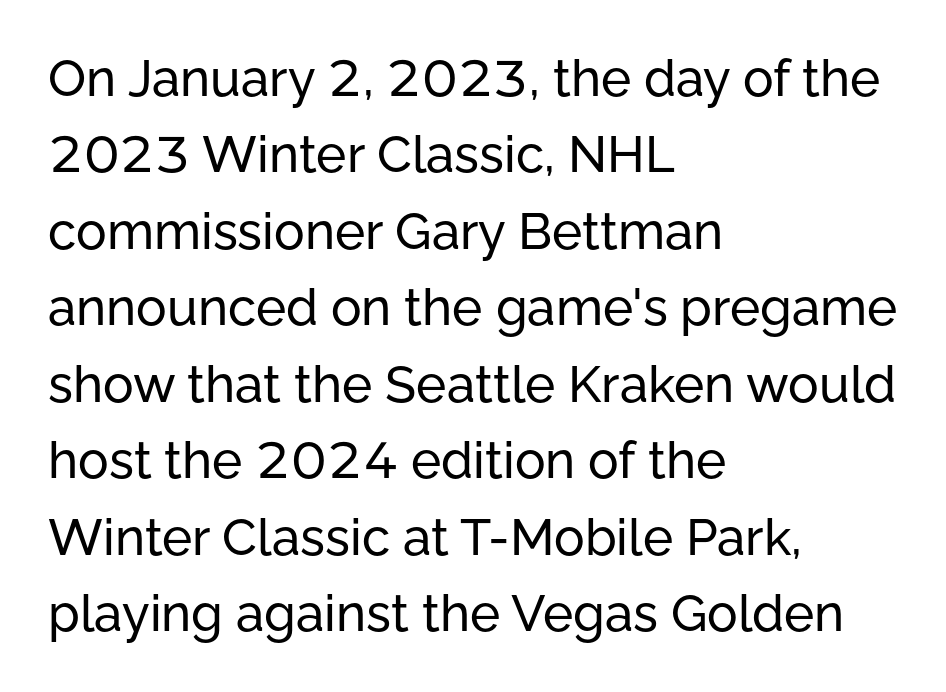
{"serif": "no", "italic": "no", "width": "normal", "stroke_contrast": "low", "x_height": "medium", "monospaced": "no", "underline": "no", "align": "left", "line_spacing": "normal", "line_spacing_ratio": 1.5, "letter_spacing": "normal", "letter_spacing_em": 0.0, "glyph_px": 51}
